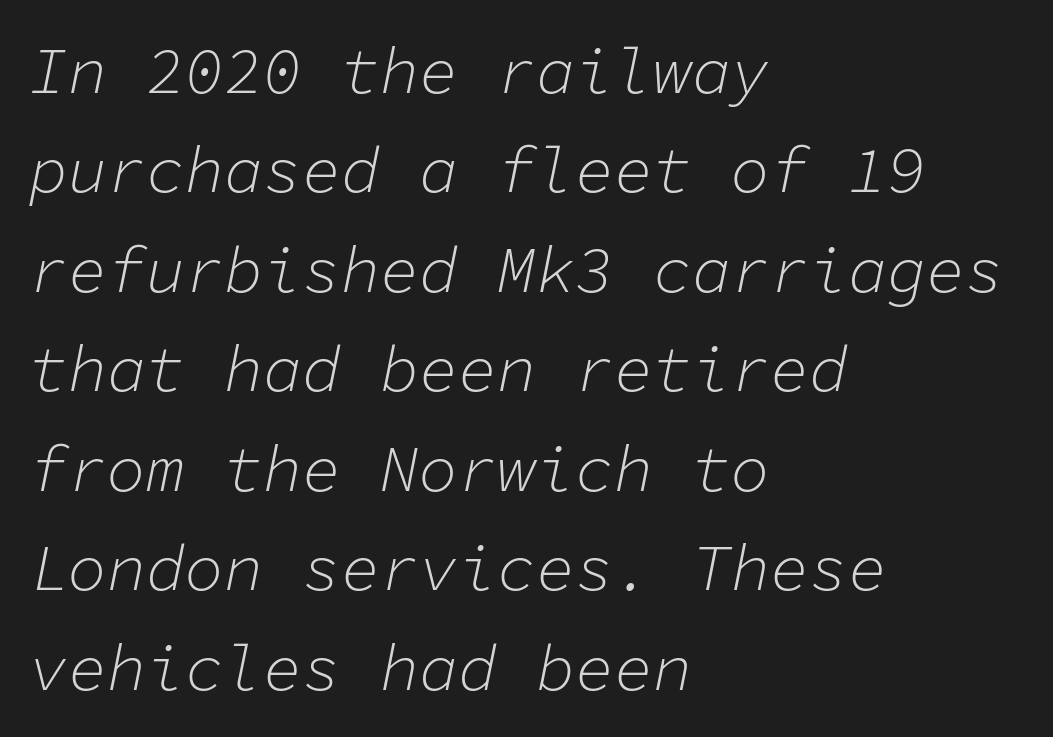
Is this a fixed-width face? Yes — each glyph sits in an identical cell. These glyphs show unthickened strokes, regular width or finer. Glyph-to-glyph distance matches everyday printed text. Baseline-to-baseline distance is the conventional proportion of letter height. Anything drawn beneath the words? Only blank space. Compared with a centered layout, this one pins lines to the left instead.
